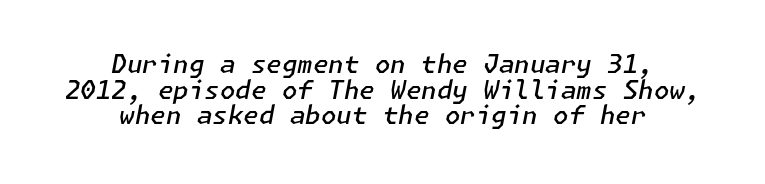
{"italic": "yes", "lean": "right", "slant_degrees": 11, "bold": "semi", "underline": "no", "align": "center", "line_spacing": "tight", "line_spacing_ratio": 1.03, "letter_spacing": "normal", "letter_spacing_em": 0.0, "glyph_px": 25}
